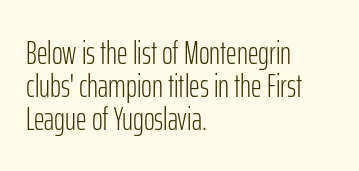
Q: Is the text bold? A: No.
Q: Is the text italic (slanted)? A: No, it is upright.
Q: Is the typeface a serif or a sans-serif typeface? A: Sans-serif.
Q: Is the text underlined? A: No.
Q: How is the paragraph aligned? A: Left-aligned.
Q: Is the spacing between letters normal or unusually wide? A: Normal.
Q: Is the spacing between lines tight, normal or loose? A: Tight.
Q: Width (condensed, normal, or wide)? A: Condensed.
Q: Stroke contrast? A: Low.
Q: x-height? A: Medium.
Q: Monospaced? A: No.
